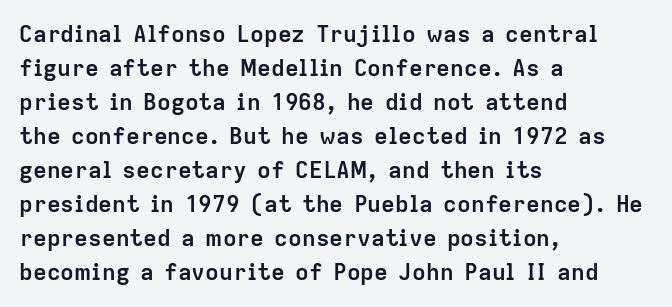
The strip under each line holds only bare page. How are the letters spaced? Ordinarily, with no added tracking. Line spacing here is normal. This rendering uses left alignment, leaving the right contour irregular. When letters stand straight like this, we call the style roman or upright. The rendering uses a bold face; every stroke is thick and dark.
